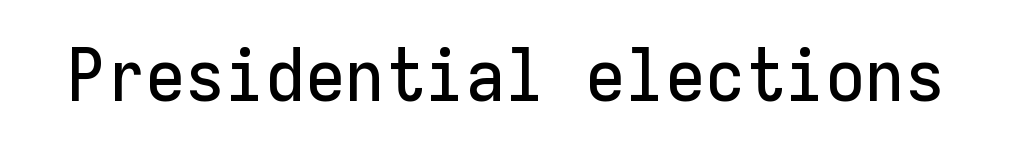
The image shows 73 px sans-serif type, upright, monospaced; set normal letter spacing, not underlined; low stroke contrast and a medium x-height.
